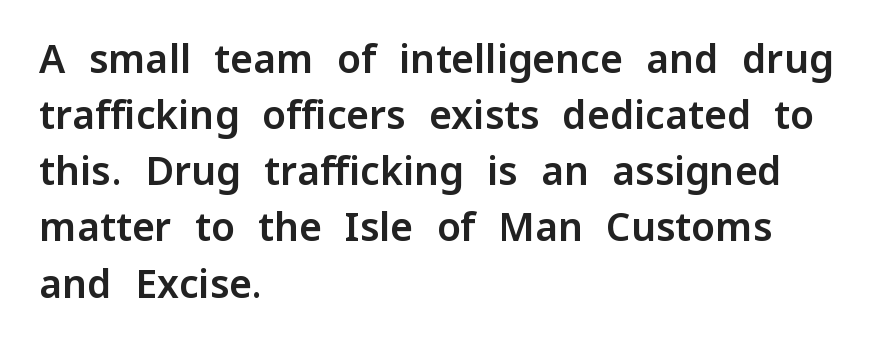
Serifs: no, the terminals of the letterforms are clean. When letters stand straight like this, we call the style roman or upright. One glance says typical: line gaps are just what's usual. If you drew a ruler down the left edge, every line would touch it. Words appear dense and cohesive because spacing is normal.
